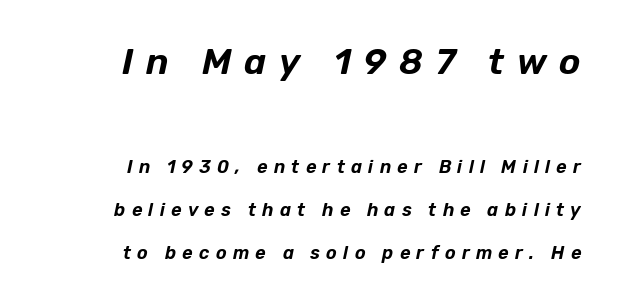
The image shows 36 px text type, italic (leaning right); set right-aligned, loose line spacing (2.41x), unusually wide letter spacing (+0.35 em), not underlined; the first (top) block is 2.0x larger; low stroke contrast and a medium x-height.
